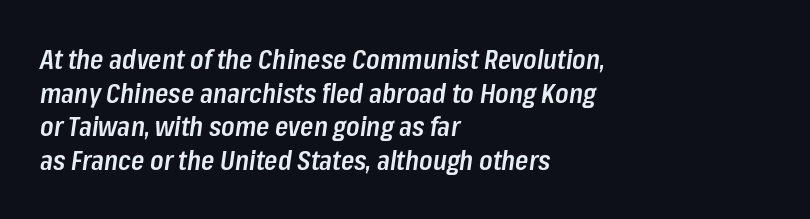
Q: Is the text bold? A: Semi-bold.
Q: Is the text italic (slanted)? A: Yes, it leans right by about 8 degrees.
Q: Is the text underlined? A: No.
Q: How is the paragraph aligned? A: Left-aligned.
Q: Is the spacing between letters normal or unusually wide? A: Normal.
Q: Is the spacing between lines tight, normal or loose? A: Normal.
